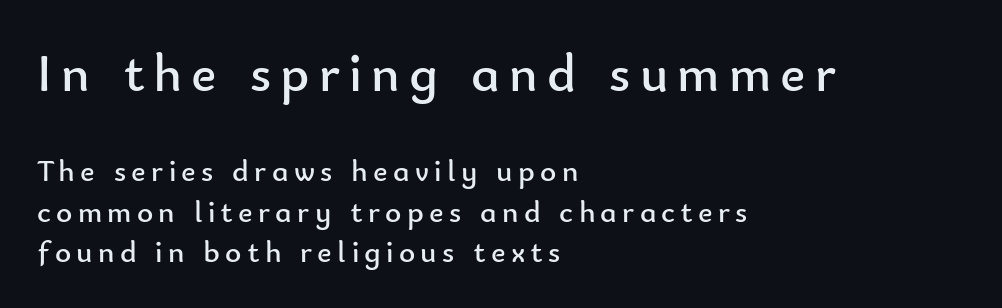
Stroke mass is kept to a normal reading level or below. Look at the bottom of the vertical strokes: they stop flat, with no serifs. Note the varied advance widths — an 'i' is clearly narrower than an 'm'. Designer's note — italics off, roman on. Visually, the top section dominates because its glyphs are scaled up. Whoever set this chose a conventional vertical rhythm.
